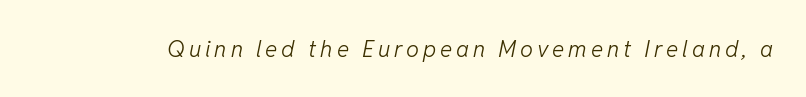
Q: Is the text bold? A: No.
Q: Is the text italic (slanted)? A: Yes, it leans right by about 11 degrees.
Q: Is the text underlined? A: No.
